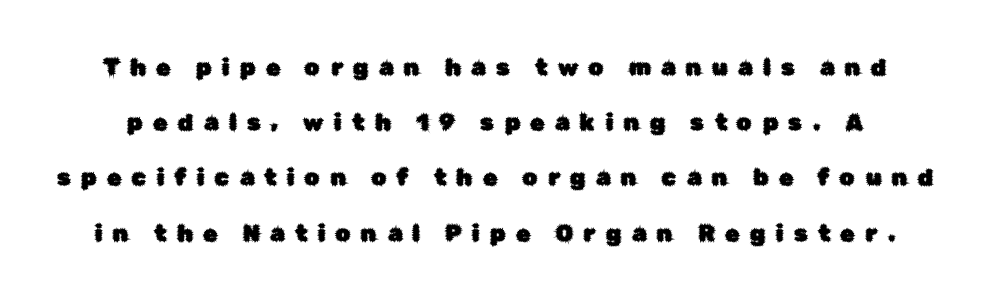
The image shows 23 px text type, upright; set loose line spacing (2.4x), unusually wide letter spacing (+0.46 em), not underlined.
